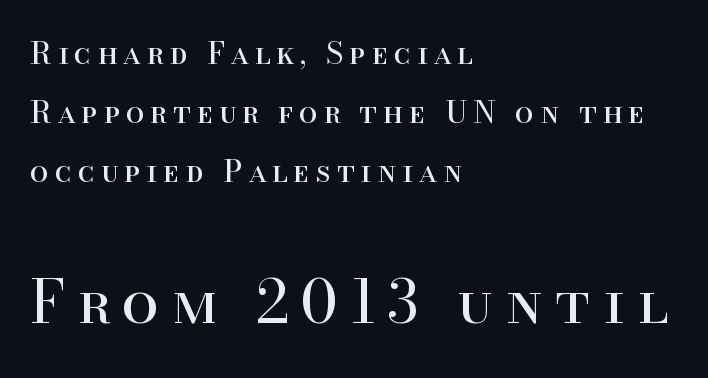
Line starts are locked; line ends wander. The rendering uses natural spacing where letterforms have individual widths. Interline gaps are noticeably wide in this sample. Look at the glyph heights: the lower group is clearly the bigger setting. The face looks like a standard text weight, possibly lighter.
